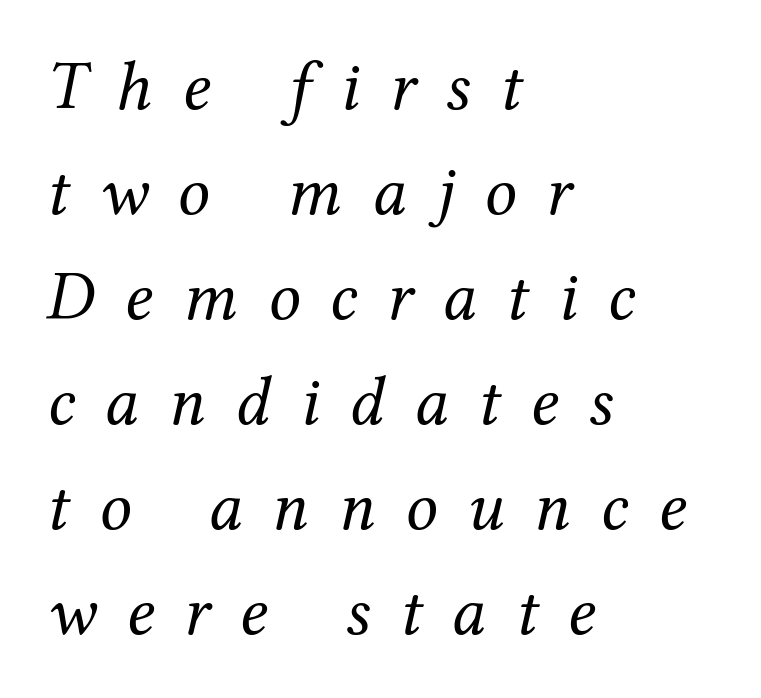
Q: Is the text bold? A: No.
Q: Is the text italic (slanted)? A: Yes, it leans right by about 12 degrees.
Q: Is the typeface a serif or a sans-serif typeface? A: Serif.
Q: Is the text underlined? A: No.
Q: How is the paragraph aligned? A: Left-aligned.
Q: Is the spacing between letters normal or unusually wide? A: Unusually wide.
Q: Is the spacing between lines tight, normal or loose? A: Normal.
Q: Width (condensed, normal, or wide)? A: Normal.
Q: Stroke contrast? A: Medium.
Q: x-height? A: Medium.
Q: Monospaced? A: No.
